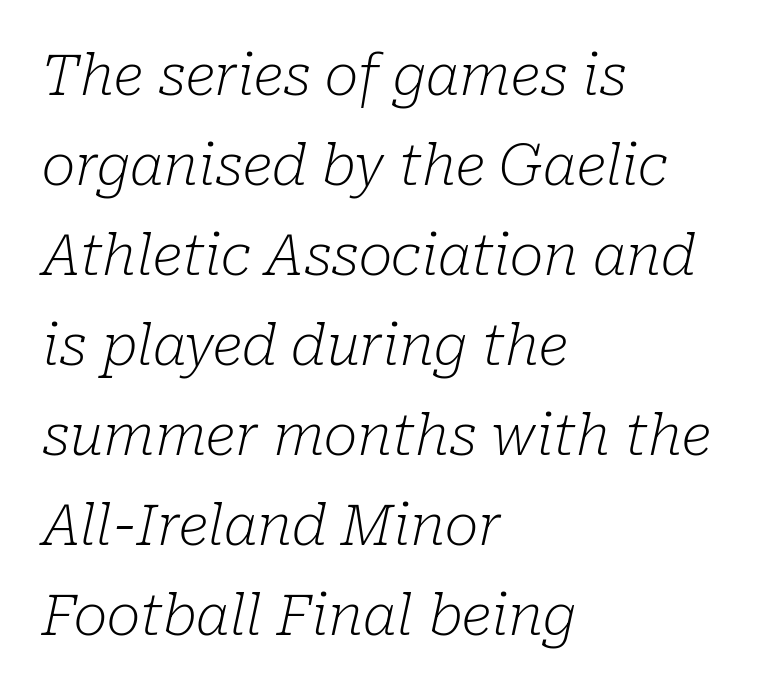
{"serif": "yes", "italic": "yes", "lean": "right", "slant_degrees": 10, "bold": "no", "weight": "light", "width": "normal", "stroke_contrast": "low", "x_height": "medium", "monospaced": "no", "underline": "no", "align": "left", "line_spacing": "normal", "line_spacing_ratio": 1.58, "letter_spacing": "normal", "letter_spacing_em": 0.0, "glyph_px": 57}
